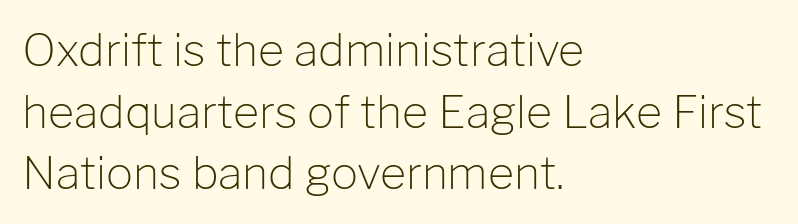
Q: Is the text bold? A: No.
Q: Is the text italic (slanted)? A: No, it is upright.
Q: Is the typeface a serif or a sans-serif typeface? A: Sans-serif.
Q: Is the text underlined? A: No.
Q: How is the paragraph aligned? A: Left-aligned.
Q: Is the spacing between letters normal or unusually wide? A: Normal.
Q: Is the spacing between lines tight, normal or loose? A: Normal.
Q: Width (condensed, normal, or wide)? A: Normal.
Q: Stroke contrast? A: Low.
Q: x-height? A: Medium.
Q: Monospaced? A: No.
